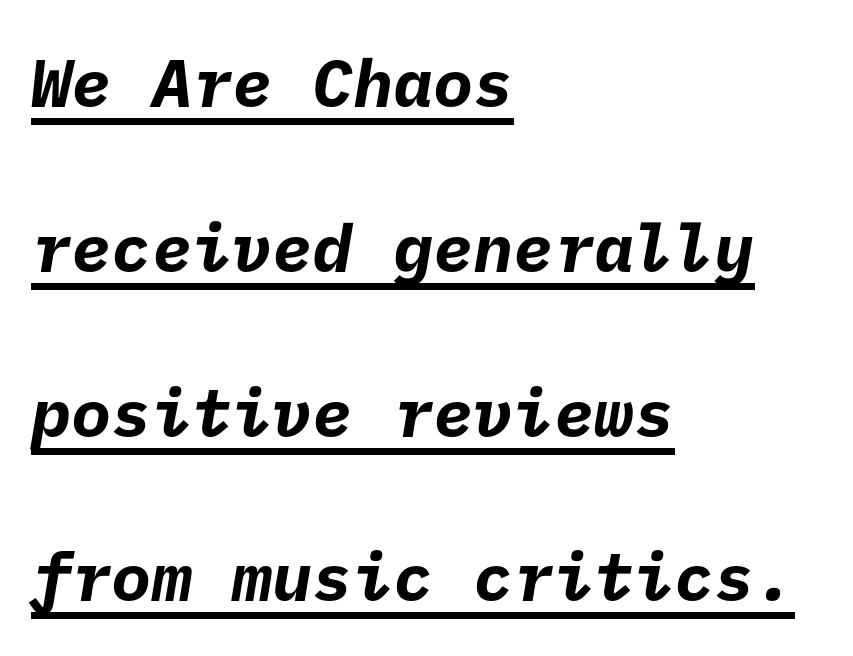
Q: Is the text bold? A: Yes.
Q: Is the typeface a serif or a sans-serif typeface? A: Sans-serif.
Q: Is the text underlined? A: Yes.
Q: How is the paragraph aligned? A: Left-aligned.
Q: Is the spacing between letters normal or unusually wide? A: Normal.
Q: Is the spacing between lines tight, normal or loose? A: Loose.
Q: Width (condensed, normal, or wide)? A: Normal.
Q: Stroke contrast? A: Low.
Q: x-height? A: Medium.
